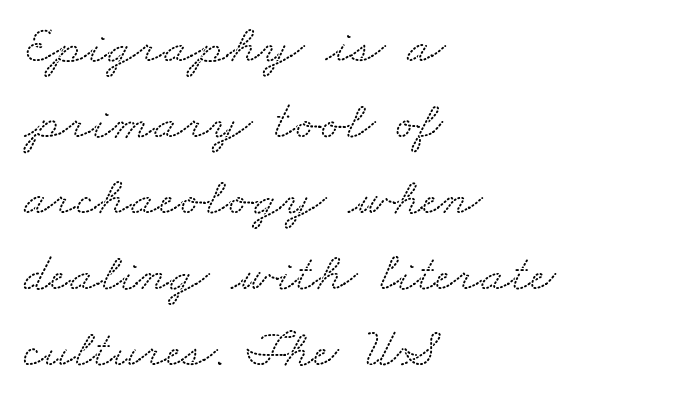
Q: Is the text underlined? A: No.
Q: How is the paragraph aligned? A: Left-aligned.
Q: Is the spacing between letters normal or unusually wide? A: Normal.
Q: Is the spacing between lines tight, normal or loose? A: Normal.
Q: Width (condensed, normal, or wide)? A: Wide.
Q: Stroke contrast? A: Low.
Q: x-height? A: Small.
Q: Monospaced? A: No.
